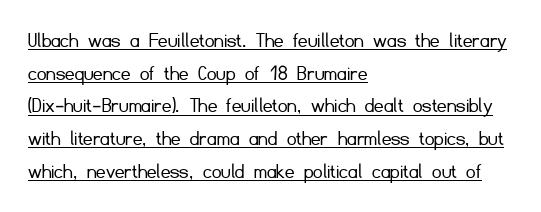
The image shows 23 px text type, upright; set left-aligned, normal line spacing (1.42x), normal letter spacing, underlined.
